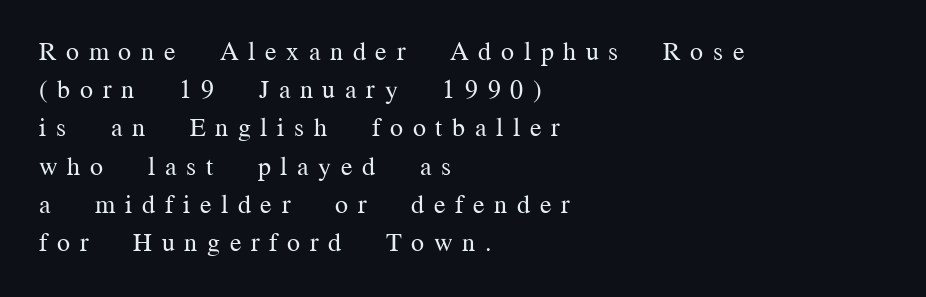
{"italic": "no", "bold": "no", "underline": "no", "align": "left", "line_spacing": "normal", "line_spacing_ratio": 1.47, "letter_spacing": "wide", "letter_spacing_em": 0.37, "glyph_px": 26}
